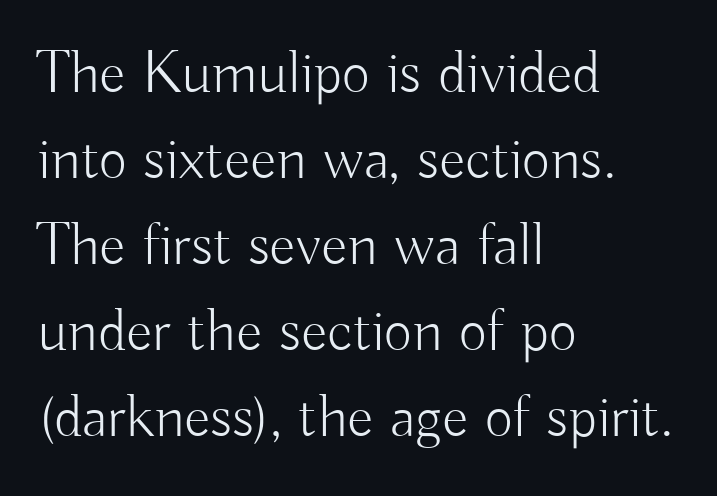
Q: Is the text bold? A: No.
Q: Is the text italic (slanted)? A: No, it is upright.
Q: Is the typeface a serif or a sans-serif typeface? A: Sans-serif.
Q: Is the text underlined? A: No.
Q: How is the paragraph aligned? A: Left-aligned.
Q: Is the spacing between letters normal or unusually wide? A: Normal.
Q: Is the spacing between lines tight, normal or loose? A: Normal.
Q: Width (condensed, normal, or wide)? A: Normal.
Q: Stroke contrast? A: Low.
Q: x-height? A: Small.
Q: Monospaced? A: No.
